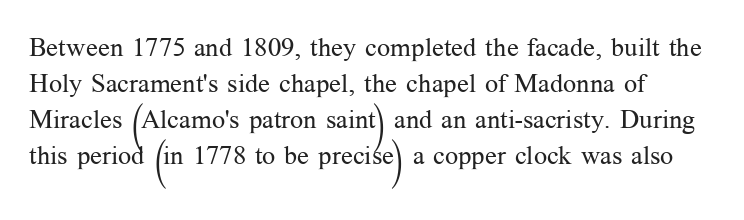
{"italic": "no", "bold": "no", "underline": "no", "align": "left", "line_spacing": "normal", "line_spacing_ratio": 1.38, "letter_spacing": "normal", "letter_spacing_em": 0.0, "glyph_px": 26}
